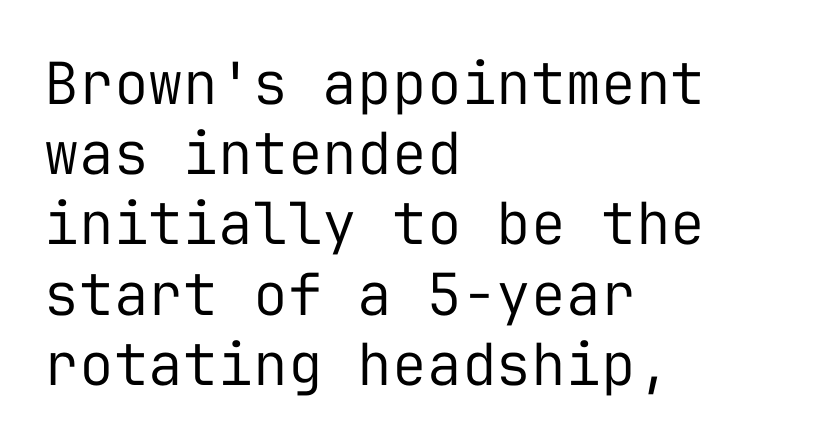
Underline: absent. Nothing sits at the stroke ends, so this counts as sans-serif. Style check: upright. One-word summary of the alignment: left.
